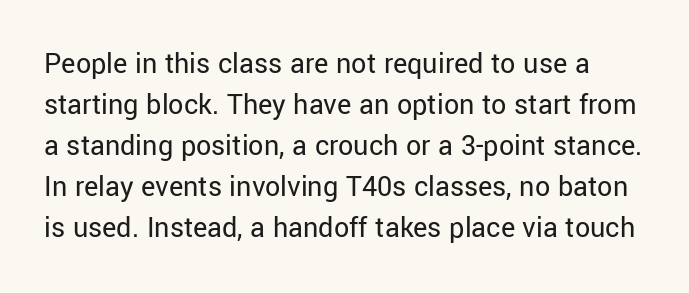
Q: Is the text bold? A: No.
Q: Is the text italic (slanted)? A: No, it is upright.
Q: Is the typeface a serif or a sans-serif typeface? A: Sans-serif.
Q: Is the text underlined? A: No.
Q: Is the spacing between letters normal or unusually wide? A: Normal.
Q: Is the spacing between lines tight, normal or loose? A: Normal.
Q: Width (condensed, normal, or wide)? A: Normal.
Q: Stroke contrast? A: Low.
Q: x-height? A: Medium.
Q: Monospaced? A: No.
